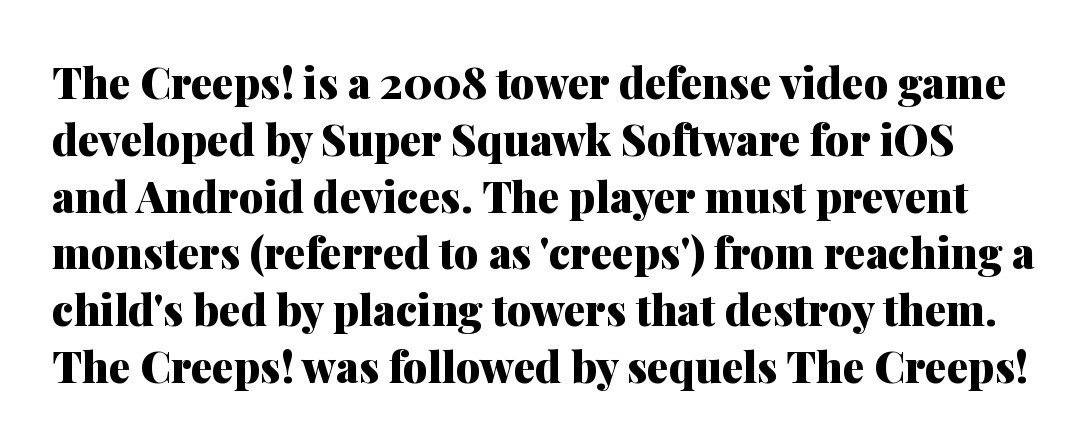
The image shows 43 px heavy serif type, upright; set normal line spacing (1.32x), normal letter spacing, not underlined; medium stroke contrast and a medium x-height.
